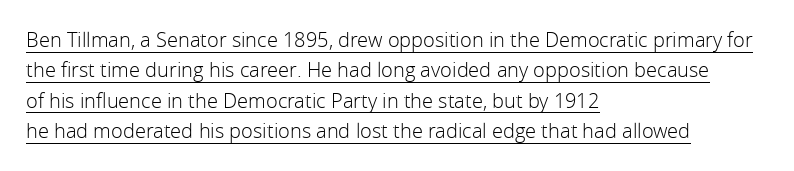
Q: Is the text bold? A: No.
Q: Is the text italic (slanted)? A: No, it is upright.
Q: Is the text underlined? A: Yes.
Q: How is the paragraph aligned? A: Left-aligned.
Q: Is the spacing between letters normal or unusually wide? A: Normal.
Q: Is the spacing between lines tight, normal or loose? A: Normal.
